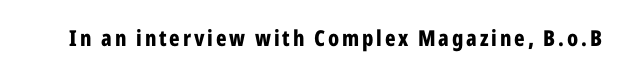
Weight check: bold — yes, fully. Rule under the text: the space is simply empty. Quick note: not italic, upright.
